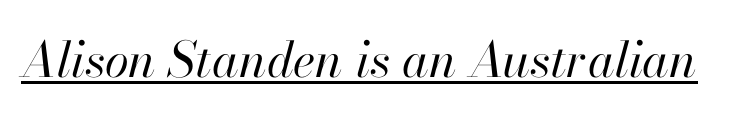
The image shows 49 px regular-weight type, italic (leaning right); set normal letter spacing, underlined; high stroke contrast and a small x-height.
